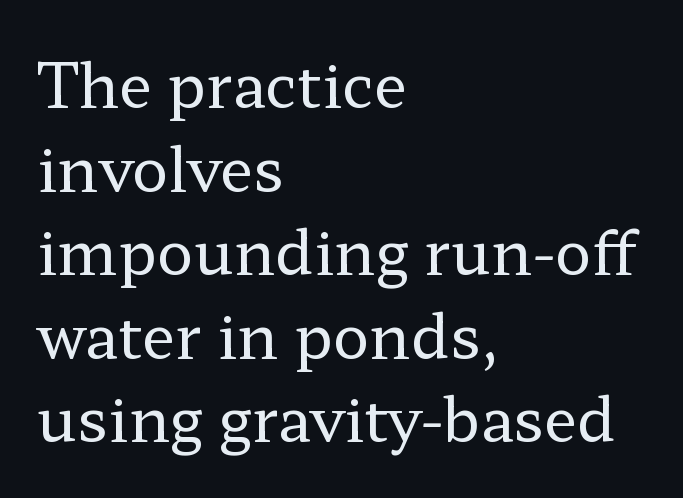
The letters sit at their default tracking, neither squeezed nor spread. The leading is moderate, giving the passage an even texture. Just letters on the line, the space beneath them empty. Each letter keeps its own natural width here, so spacing adapts to shape. No heavy texture on the line: the type isn't bold.
